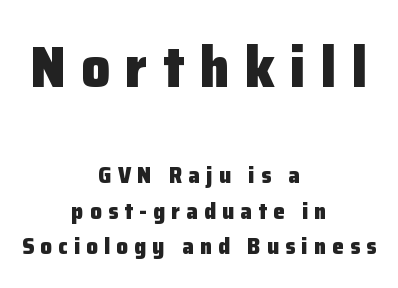
The first block has been scaled up relative to the second. Unlike italic type, these characters show no tilt at all. Notice how the passage keeps no hard edge, just a central spine. A full-strength bold gives these letters their thick strokes.
